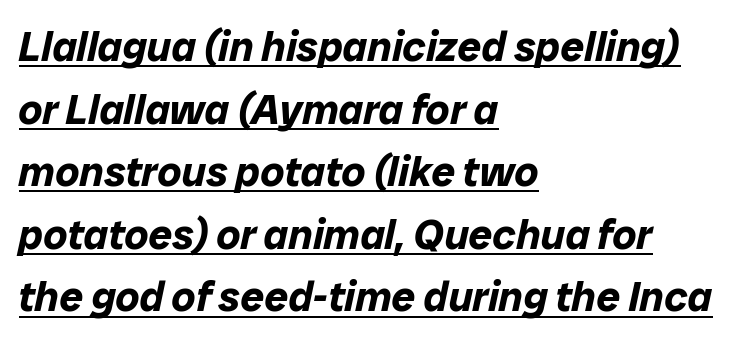
{"italic": "yes", "lean": "right", "slant_degrees": 12, "bold": "yes", "weight": "bold", "width": "normal", "stroke_contrast": "low", "x_height": "medium", "monospaced": "no", "underline": "yes", "align": "left", "line_spacing": "normal", "line_spacing_ratio": 1.49, "letter_spacing": "normal", "letter_spacing_em": 0.0, "glyph_px": 42}
